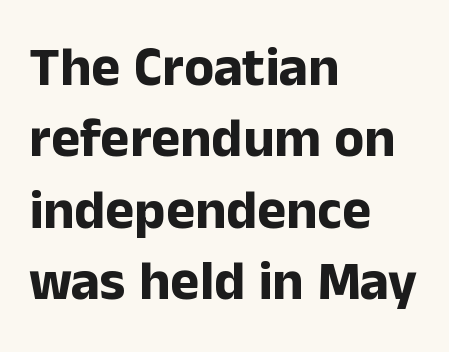
The image shows 55 px bold sans-serif type, upright; set left-aligned, normal line spacing (1.3x), normal letter spacing, not underlined; low stroke contrast and a medium x-height.
